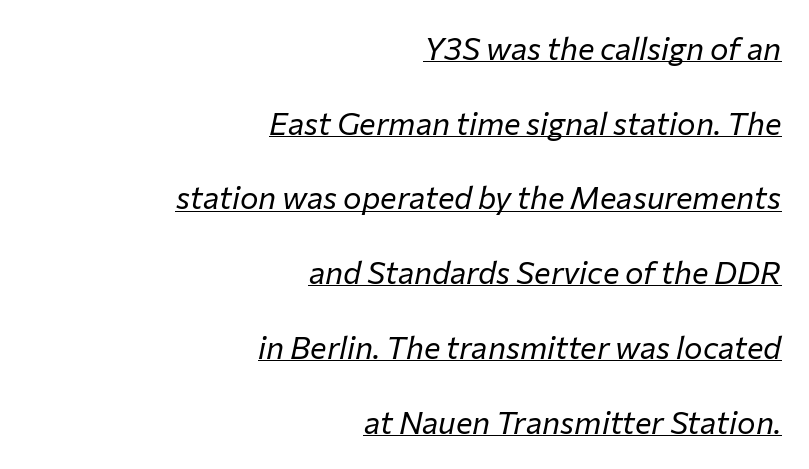
The image shows 31 px regular-weight type, italic (leaning right); set right-aligned, loose line spacing (2.41x), normal letter spacing, underlined; low stroke contrast and a medium x-height.
